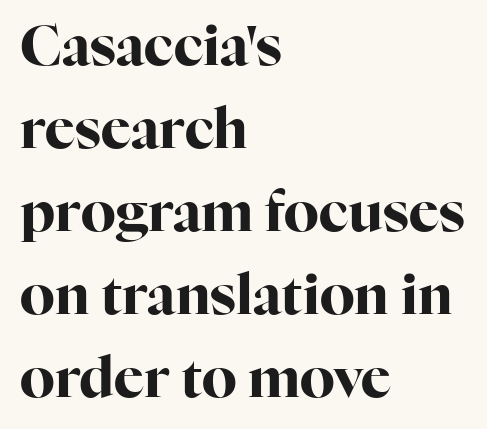
The image shows 56 px bold serif type, upright; set left-aligned, normal line spacing (1.48x), normal letter spacing, not underlined; high stroke contrast and a medium x-height.
